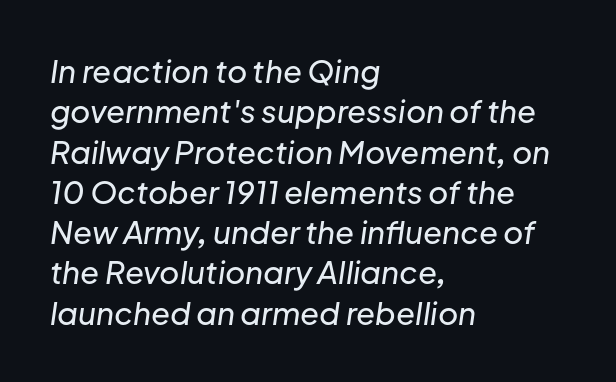
Q: Is the text italic (slanted)? A: Yes, it leans right by about 8 degrees.
Q: Is the text underlined? A: No.
Q: How is the paragraph aligned? A: Left-aligned.
Q: Is the spacing between letters normal or unusually wide? A: Normal.
Q: Is the spacing between lines tight, normal or loose? A: Normal.
Q: Width (condensed, normal, or wide)? A: Normal.
Q: Stroke contrast? A: Low.
Q: x-height? A: Medium.
Q: Monospaced? A: No.
